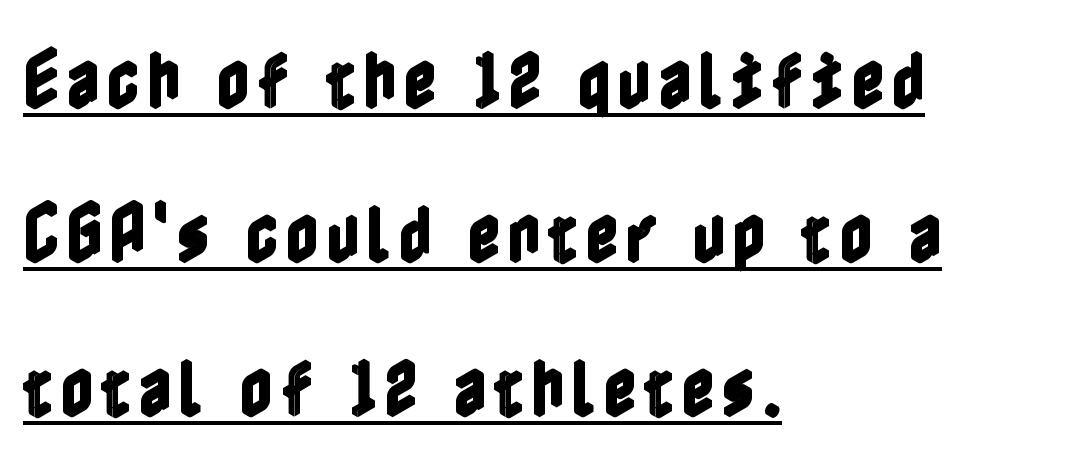
Loosely led — the rows are spread out. The passage is arranged the way most books set body copy — flush left. No italicization has been applied; the sample stays upright. What decoration does the sample have? An underline.
